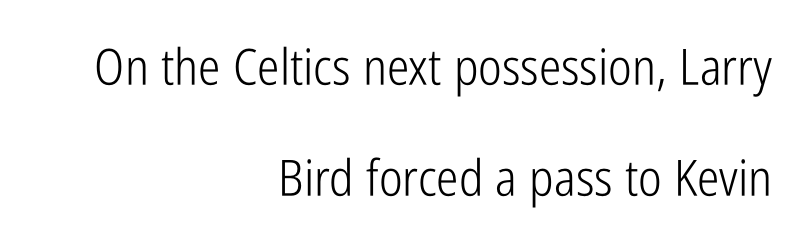
The image shows 50 px light, condensed sans-serif type, upright; set right-aligned, loose line spacing (2.22x), normal letter spacing, not underlined; low stroke contrast and a medium x-height.
